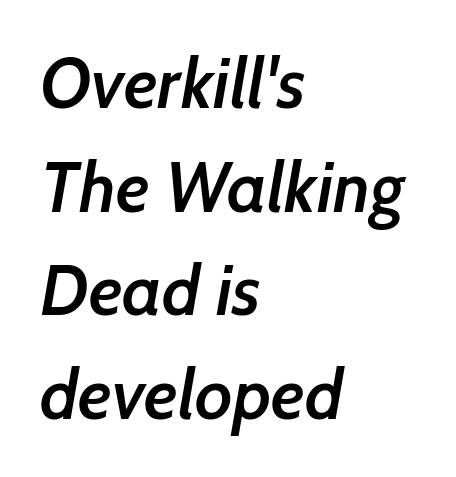
Q: Is the text bold? A: Semi-bold.
Q: Is the typeface a serif or a sans-serif typeface? A: Sans-serif.
Q: Is the text underlined? A: No.
Q: How is the paragraph aligned? A: Left-aligned.
Q: Is the spacing between letters normal or unusually wide? A: Normal.
Q: Is the spacing between lines tight, normal or loose? A: Normal.
Q: Width (condensed, normal, or wide)? A: Normal.
Q: Stroke contrast? A: Low.
Q: x-height? A: Medium.
Q: Monospaced? A: No.
